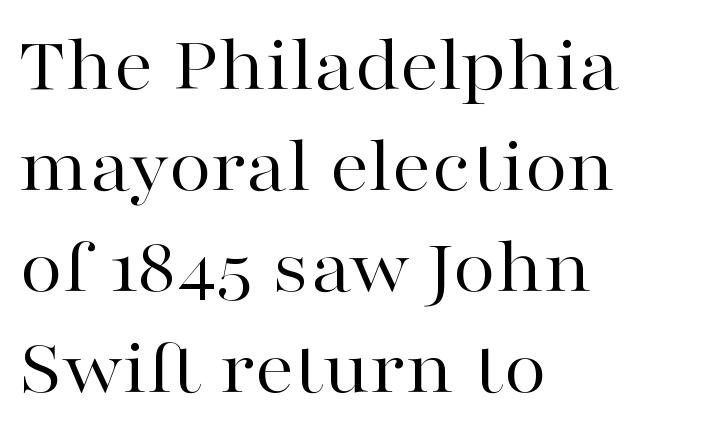
Q: Is the text bold? A: No.
Q: Is the text italic (slanted)? A: No, it is upright.
Q: Is the typeface a serif or a sans-serif typeface? A: Serif.
Q: Is the text underlined? A: No.
Q: How is the paragraph aligned? A: Left-aligned.
Q: Is the spacing between letters normal or unusually wide? A: Normal.
Q: Is the spacing between lines tight, normal or loose? A: Normal.
Q: Width (condensed, normal, or wide)? A: Wide.
Q: Stroke contrast? A: High.
Q: x-height? A: Medium.
Q: Monospaced? A: No.
